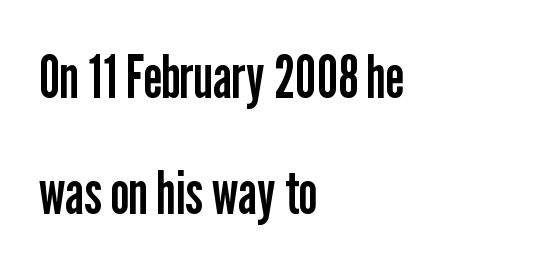
Descenders hang freely into open space. The type is set solid horizontally, with unmodified tracking. The characters display no serif detailing; their extremities are plain. The face used here is proportionally spaced, like ordinary book or web type. If you measured baseline to baseline, you'd find a long distance.
